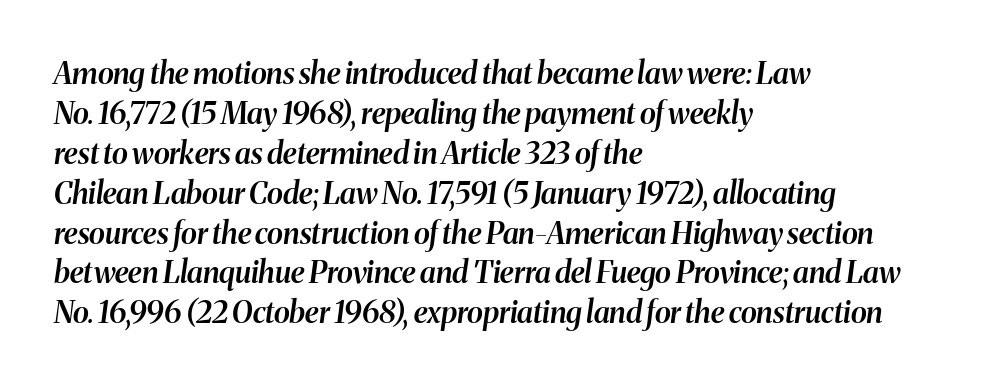
Q: Is the text bold? A: Semi-bold.
Q: Is the text italic (slanted)? A: Yes, it leans right by about 8 degrees.
Q: Is the text underlined? A: No.
Q: How is the paragraph aligned? A: Left-aligned.
Q: Is the spacing between letters normal or unusually wide? A: Normal.
Q: Is the spacing between lines tight, normal or loose? A: Normal.
Q: Width (condensed, normal, or wide)? A: Normal.
Q: Stroke contrast? A: Medium.
Q: x-height? A: Medium.
Q: Monospaced? A: No.
